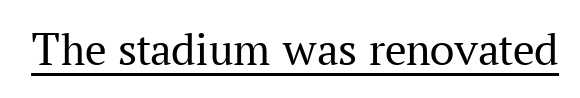
Looks like someone drew a line under every word here. These lines were composed using upright roman letters. The face used here is proportionally spaced, like ordinary book or web type. The tracking reads as untouched default to a designer's eye. The face used here is seriffed, in the tradition of book romans. The font is comparable to plain body text, perhaps lighter.
